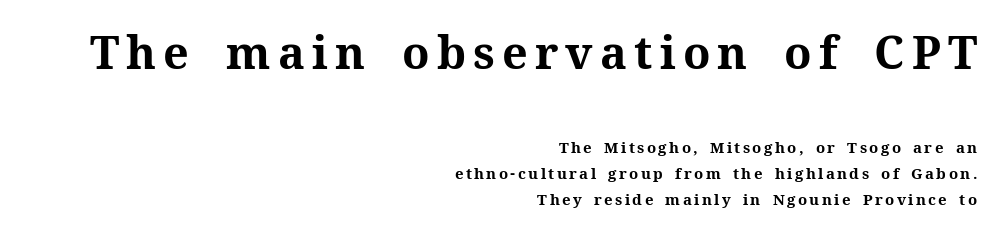
{"serif": "yes", "italic": "no", "bold": "yes", "weight": "bold", "width": "normal", "stroke_contrast": "medium", "x_height": "medium", "monospaced": "no", "underline": "no", "align": "right", "line_spacing_ratio": 1.73, "larger_block": "first", "size_ratio": 3.0, "glyph_px": 45}
